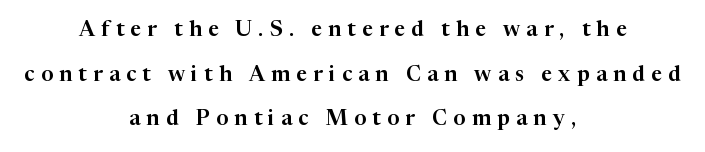
{"italic": "no", "underline": "no", "align": "center", "line_spacing": "loose", "line_spacing_ratio": 2.12, "letter_spacing": "wide", "letter_spacing_em": 0.3, "glyph_px": 21}
